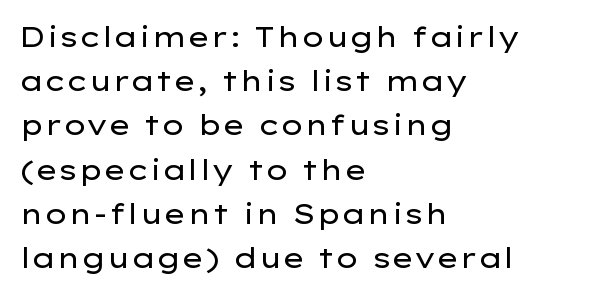
Observe the absence of serifs on each vertical stroke in this sample. This sample uses an upright cut, with every glyph sitting square on the baseline. Check the space under the baseline: it is left empty. A normal amount of white space separates one row of letters from the next.
